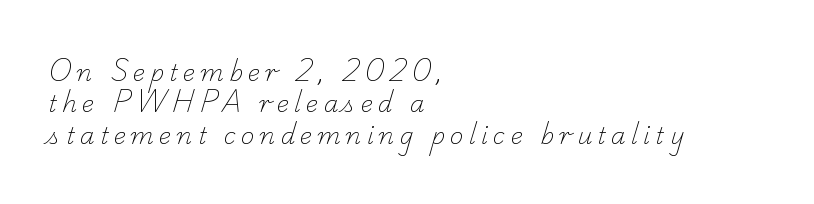
Q: Is the text bold? A: No.
Q: Is the text underlined? A: No.
Q: How is the paragraph aligned? A: Left-aligned.
Q: Is the spacing between letters normal or unusually wide? A: Unusually wide.
Q: Is the spacing between lines tight, normal or loose? A: Normal.
